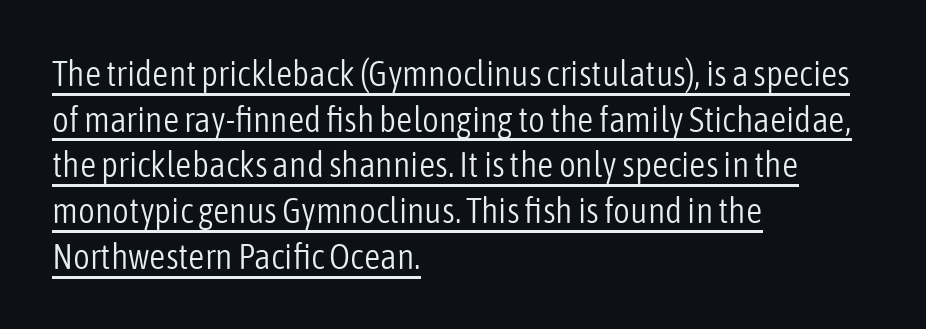
{"serif": "no", "italic": "no", "bold": "no", "weight": "light", "width": "condensed", "stroke_contrast": "low", "x_height": "medium", "monospaced": "no", "underline": "yes", "align": "left", "line_spacing": "normal", "line_spacing_ratio": 1.27, "letter_spacing": "normal", "letter_spacing_em": 0.0, "glyph_px": 36}
